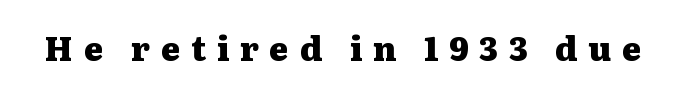
{"serif": "yes", "italic": "no", "bold": "yes", "weight": "heavy", "width": "wide", "stroke_contrast": "medium", "x_height": "medium", "monospaced": "no", "underline": "no", "letter_spacing": "wide", "letter_spacing_em": 0.32, "glyph_px": 33}
